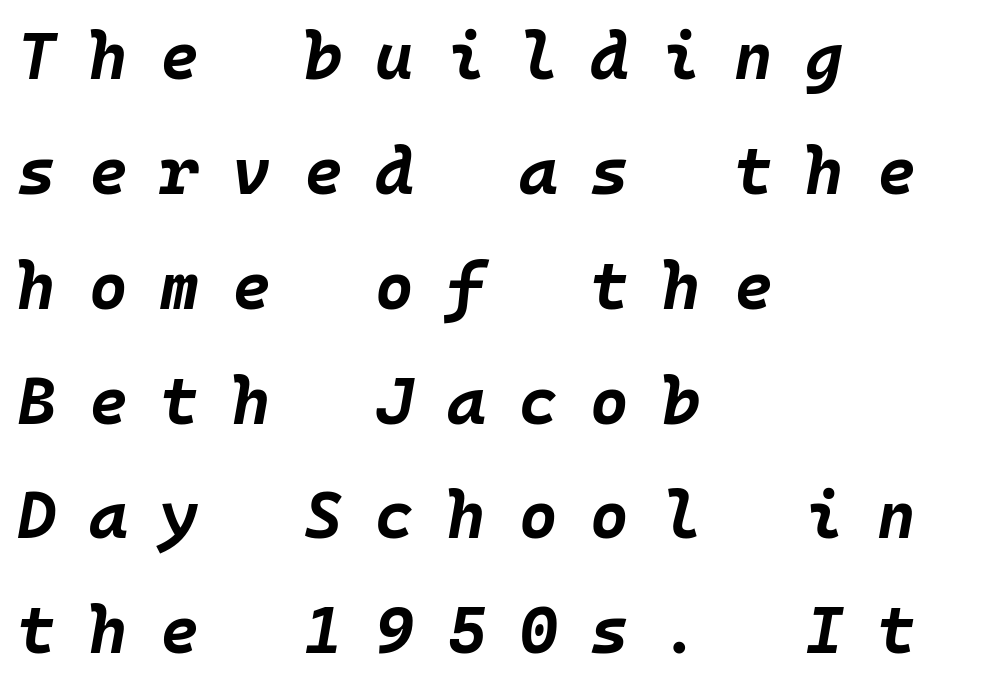
Teacher's note: observe the even left margin — that is flush-left alignment. Observe the lean: these are italic letterforms. This is heavy type, rendered in bold. The face used here is rendered with a markedly widened letterfit. Anything drawn beneath the words? Only blank space. Is this a fixed-width face? Yes — each glyph sits in an identical cell.
